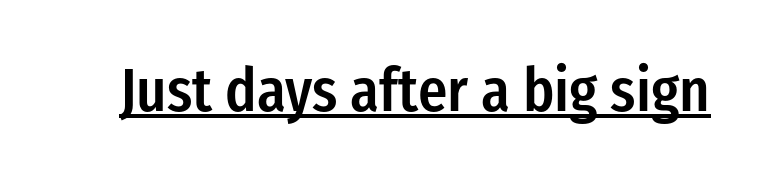
The image shows 61 px semibold, condensed sans-serif type, upright; set normal letter spacing, underlined; low stroke contrast and a medium x-height.
